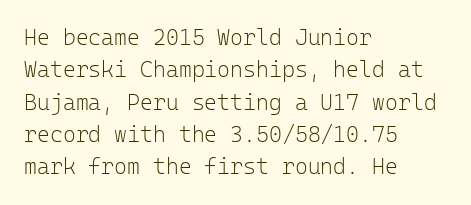
Q: Is the text bold? A: No.
Q: Is the text italic (slanted)? A: No, it is upright.
Q: Is the text underlined? A: No.
Q: How is the paragraph aligned? A: Left-aligned.
Q: Is the spacing between letters normal or unusually wide? A: Normal.
Q: Is the spacing between lines tight, normal or loose? A: Normal.
